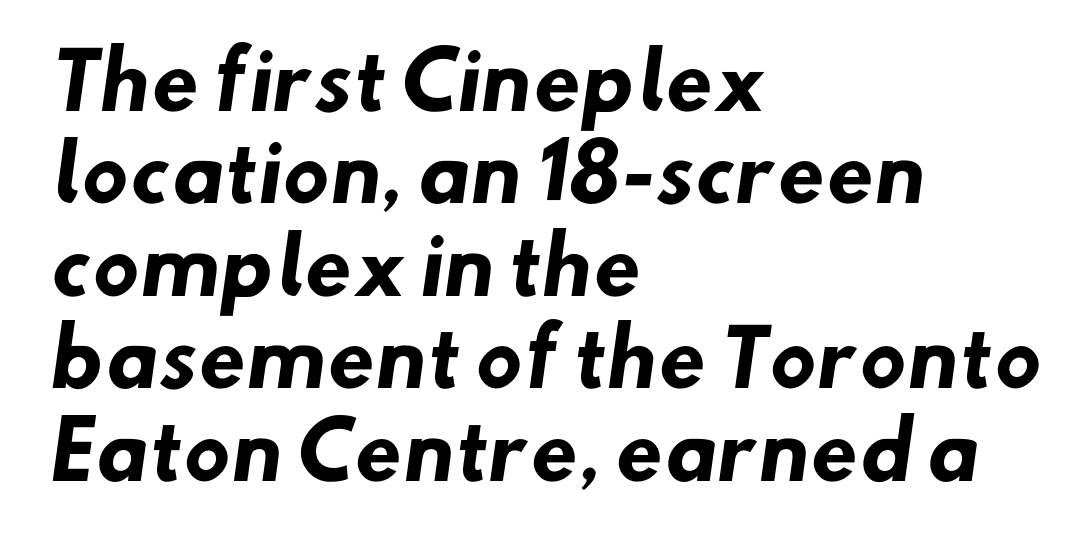
Note: no serifs on the glyphs. Spacing between characters is what you'd get straight out of the box. This rendering features lettering with no underline. The passage shown is emphatically bold.
